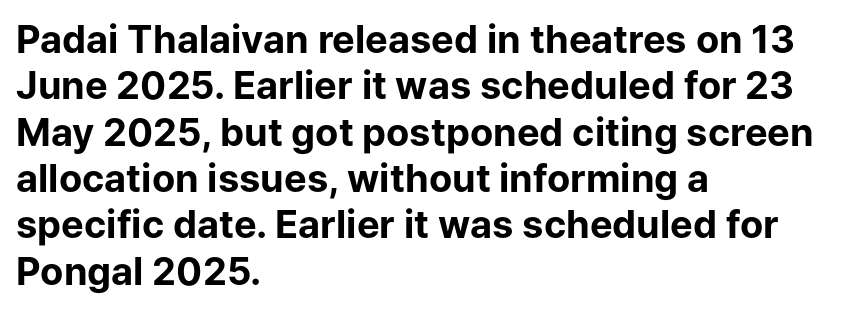
Q: Is the text bold? A: Yes.
Q: Is the text italic (slanted)? A: No, it is upright.
Q: Is the typeface a serif or a sans-serif typeface? A: Sans-serif.
Q: Is the text underlined? A: No.
Q: How is the paragraph aligned? A: Left-aligned.
Q: Is the spacing between letters normal or unusually wide? A: Normal.
Q: Width (condensed, normal, or wide)? A: Normal.
Q: Stroke contrast? A: Low.
Q: x-height? A: Medium.
Q: Monospaced? A: No.
